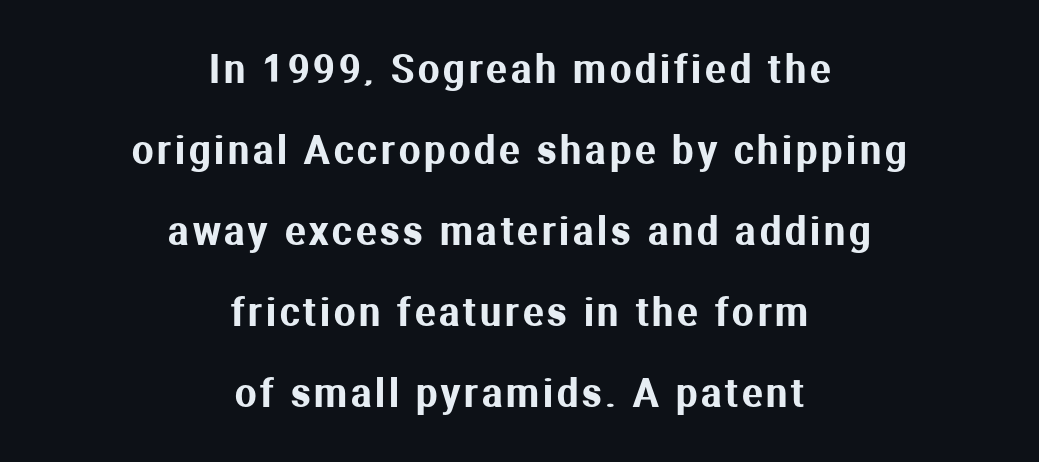
The image shows 38 px sans-serif type, upright; set centered, loose line spacing (2.13x), not underlined; medium stroke contrast and a medium x-height.
